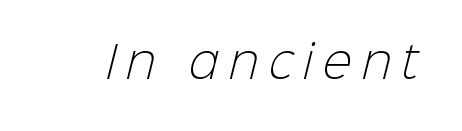
Q: Is the text bold? A: No.
Q: Is the typeface a serif or a sans-serif typeface? A: Sans-serif.
Q: Is the text underlined? A: No.
Q: Is the spacing between letters normal or unusually wide? A: Unusually wide.
Q: Width (condensed, normal, or wide)? A: Normal.
Q: Stroke contrast? A: Low.
Q: x-height? A: Medium.
Q: Monospaced? A: No.
